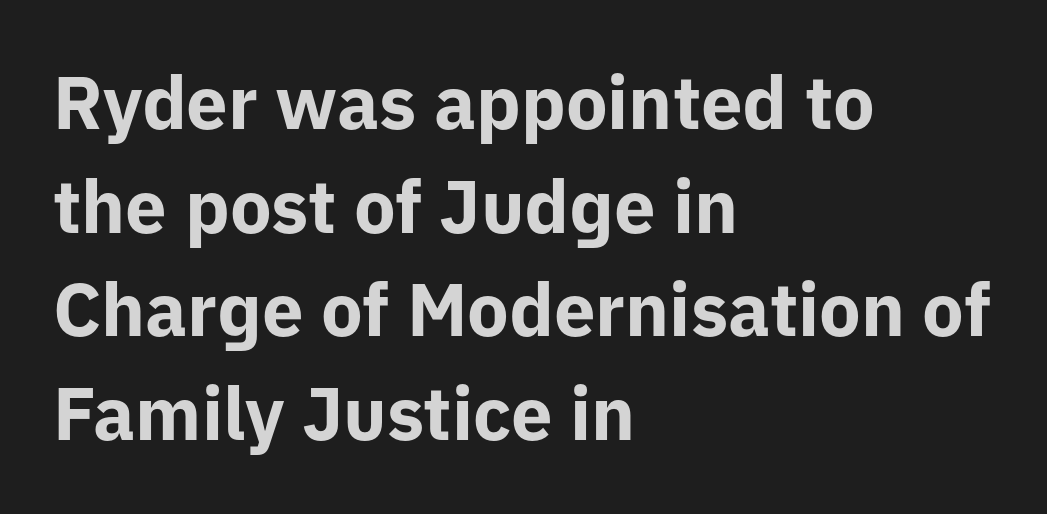
{"serif": "no", "italic": "no", "bold": "yes", "weight": "bold", "width": "normal", "stroke_contrast": "low", "x_height": "medium", "monospaced": "no", "underline": "no", "align": "left", "line_spacing": "normal", "line_spacing_ratio": 1.4, "letter_spacing": "normal", "letter_spacing_em": 0.0, "glyph_px": 74}
